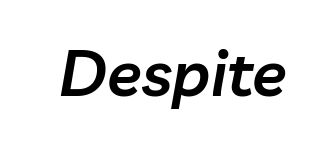
The area under the type is left untouched. I'd describe the lettering as semibold — firm but not a full bold. Observe the lean: these are italic letterforms. Honestly, the letter spacing is just normal — you wouldn't notice it.
